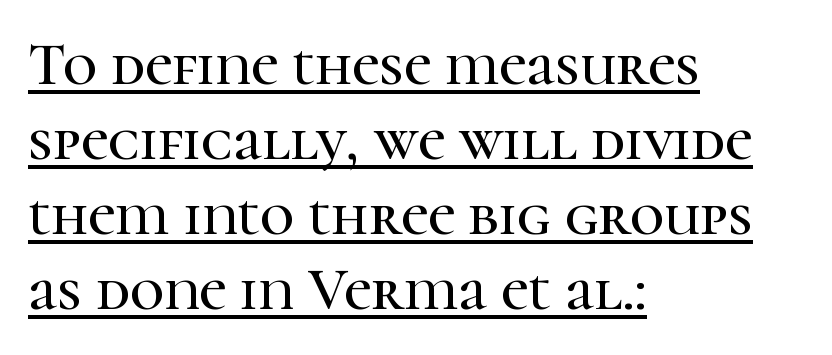
Q: Is the text italic (slanted)? A: No, it is upright.
Q: Is the typeface a serif or a sans-serif typeface? A: Serif.
Q: Is the text underlined? A: Yes.
Q: How is the paragraph aligned? A: Left-aligned.
Q: Is the spacing between letters normal or unusually wide? A: Normal.
Q: Is the spacing between lines tight, normal or loose? A: Normal.
Q: Width (condensed, normal, or wide)? A: Normal.
Q: Stroke contrast? A: High.
Q: x-height? A: Medium.
Q: Monospaced? A: No.
